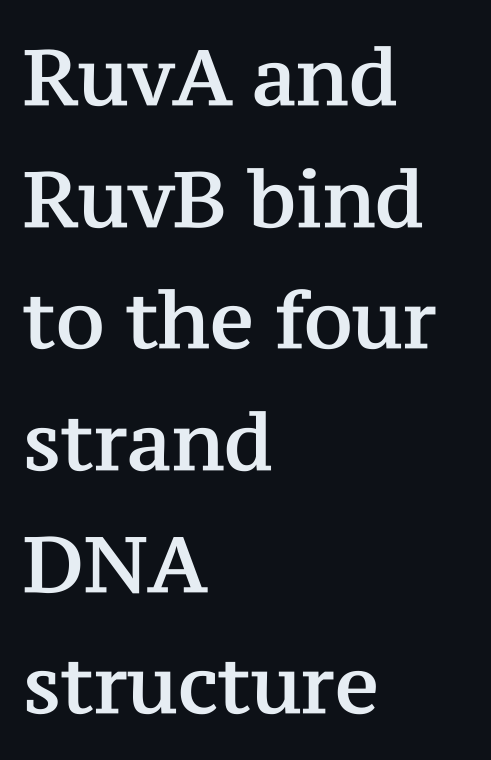
The typesetter chose a ragged-right arrangement here. The string is rendered with underlining switched off. The lettering stays uniformly vertical, giving the passage a roman look. Honestly, the row spacing looks completely unremarkable. Varying glyph widths throughout — classic text-font behaviour.
